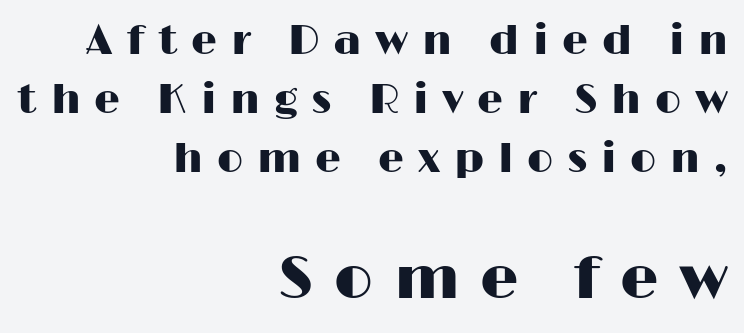
{"serif": "no", "italic": "no", "width": "wide", "stroke_contrast": "high", "x_height": "medium", "monospaced": "no", "underline": "no", "align": "right", "line_spacing": "normal", "line_spacing_ratio": 1.44, "letter_spacing": "wide", "letter_spacing_em": 0.34, "larger_block": "second", "size_ratio": 1.49, "glyph_px": 61}
